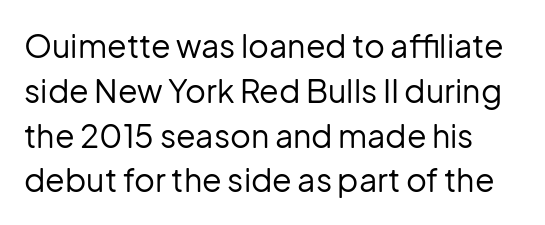
Q: Is the text bold? A: No.
Q: Is the text italic (slanted)? A: No, it is upright.
Q: Is the typeface a serif or a sans-serif typeface? A: Sans-serif.
Q: Is the text underlined? A: No.
Q: Is the spacing between letters normal or unusually wide? A: Normal.
Q: Is the spacing between lines tight, normal or loose? A: Normal.
Q: Width (condensed, normal, or wide)? A: Normal.
Q: Stroke contrast? A: Low.
Q: x-height? A: Medium.
Q: Monospaced? A: No.
